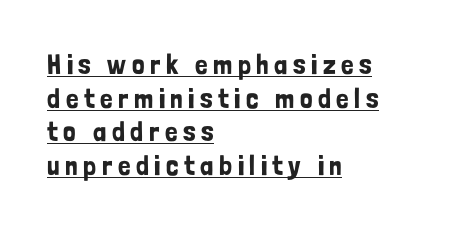
Q: Is the text italic (slanted)? A: No, it is upright.
Q: Is the typeface a serif or a sans-serif typeface? A: Sans-serif.
Q: Is the text underlined? A: Yes.
Q: How is the paragraph aligned? A: Left-aligned.
Q: Is the spacing between letters normal or unusually wide? A: Unusually wide.
Q: Width (condensed, normal, or wide)? A: Condensed.
Q: Stroke contrast? A: Low.
Q: x-height? A: Medium.
Q: Monospaced? A: No.
